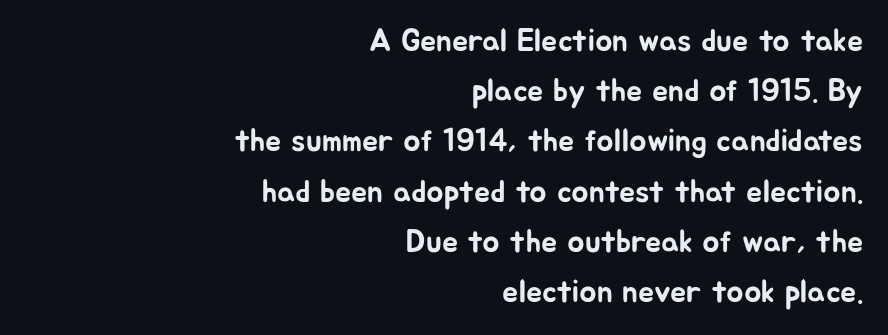
Q: Is the text italic (slanted)? A: No, it is upright.
Q: Is the typeface a serif or a sans-serif typeface? A: Sans-serif.
Q: Is the text underlined? A: No.
Q: How is the paragraph aligned? A: Right-aligned.
Q: Is the spacing between letters normal or unusually wide? A: Normal.
Q: Is the spacing between lines tight, normal or loose? A: Normal.
Q: Width (condensed, normal, or wide)? A: Normal.
Q: Stroke contrast? A: Low.
Q: x-height? A: Medium.
Q: Monospaced? A: No.
